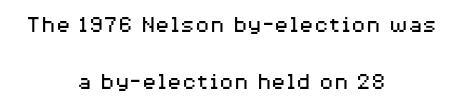
{"italic": "no", "bold": "no", "underline": "no", "align": "center", "line_spacing": "loose", "line_spacing_ratio": 2.39, "letter_spacing": "normal", "letter_spacing_em": 0.0, "glyph_px": 24}
